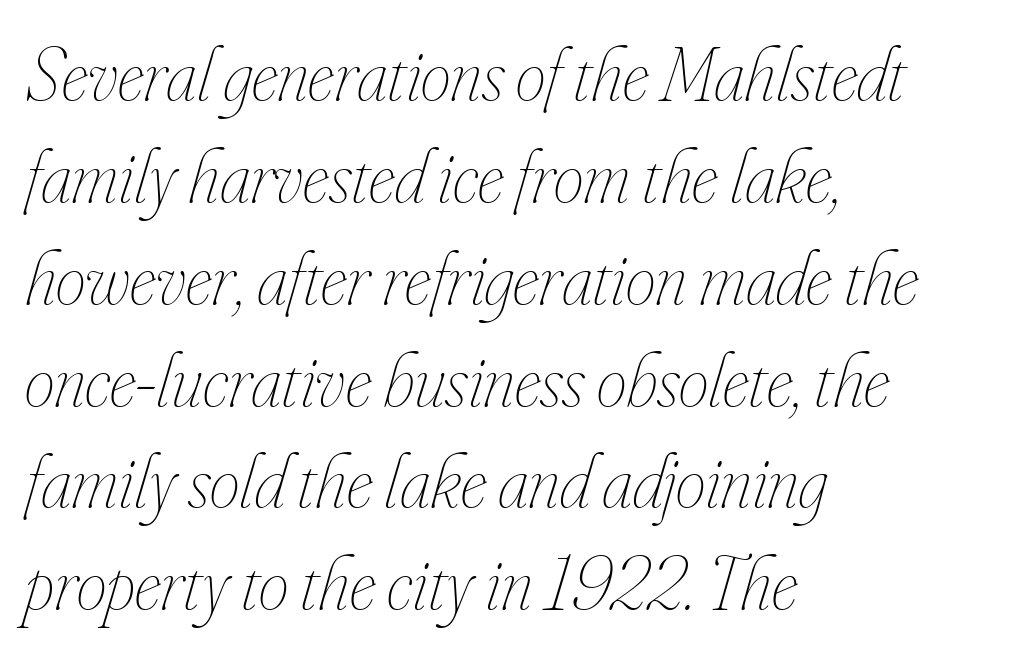
The image shows 76 px thin, condensed type, italic (leaning right); set left-aligned, normal line spacing (1.34x), normal letter spacing, not underlined; low stroke contrast and a small x-height.
